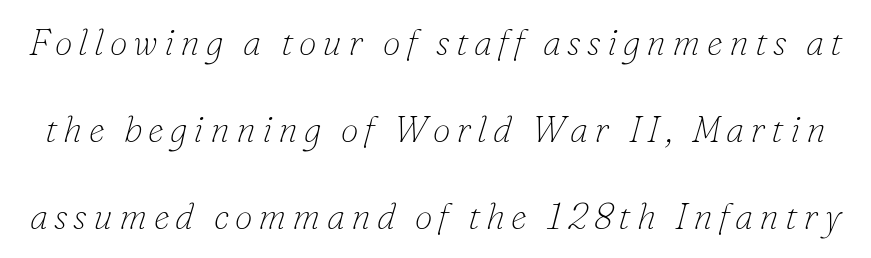
The image shows 36 px thin serif type, italic (leaning right); set loose line spacing (2.41x), not underlined; low stroke contrast and a small x-height.
